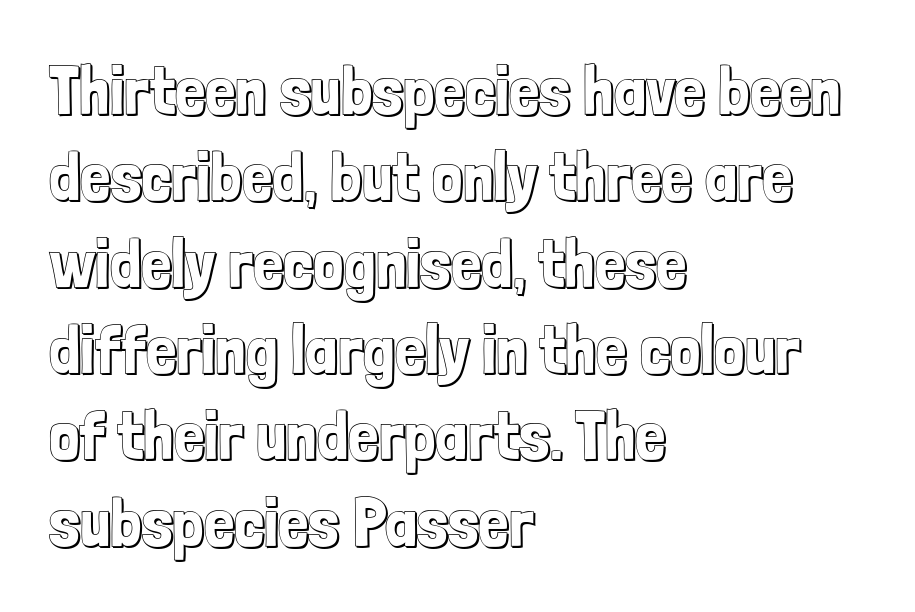
{"italic": "no", "width": "condensed", "x_height": "medium", "monospaced": "no", "underline": "no", "align": "left", "line_spacing": "normal", "line_spacing_ratio": 1.27, "letter_spacing": "normal", "letter_spacing_em": 0.0, "glyph_px": 68}
